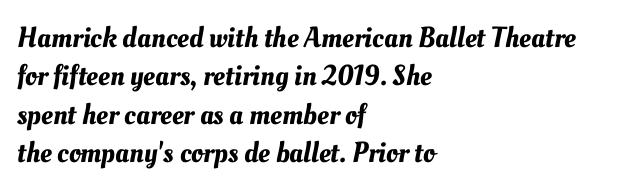
Glance below the letters and you will spot only blank space. Casual observation: everything's shoved over to the left. Reading down the column, the eye jumps a familiar distance to each next line. No extra tracking has been applied to these lines.
